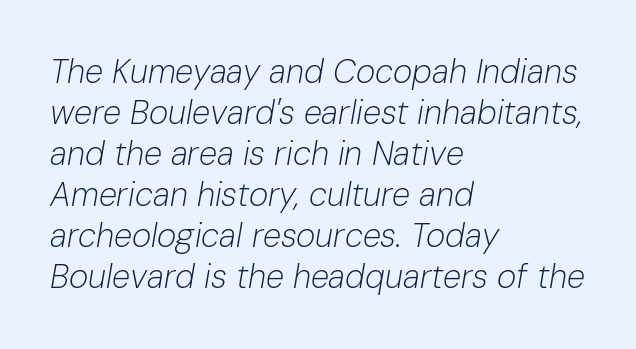
{"italic": "yes", "lean": "right", "slant_degrees": 10, "bold": "no", "weight": "light", "width": "normal", "stroke_contrast": "low", "x_height": "medium", "monospaced": "no", "underline": "no", "align": "left", "line_spacing_ratio": 1.24, "letter_spacing": "normal", "letter_spacing_em": 0.0, "glyph_px": 33}
